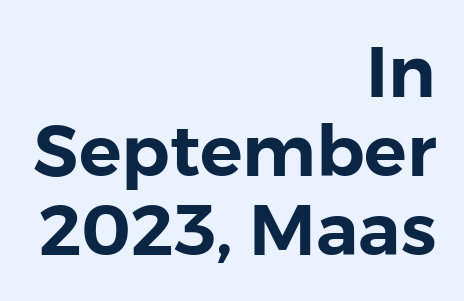
The image shows 71 px sans-serif type, upright; set right-aligned, tight line spacing (1.11x), normal letter spacing, not underlined; a medium x-height.
